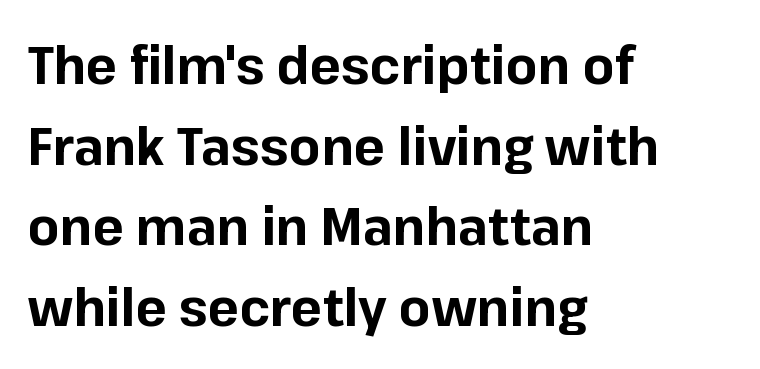
Italic: no, the glyphs are upright roman. In terms of leading, this rendering sits right in the middle. Character widths vary here, with narrow letters taking less room than wide ones. Letter spacing: default.
